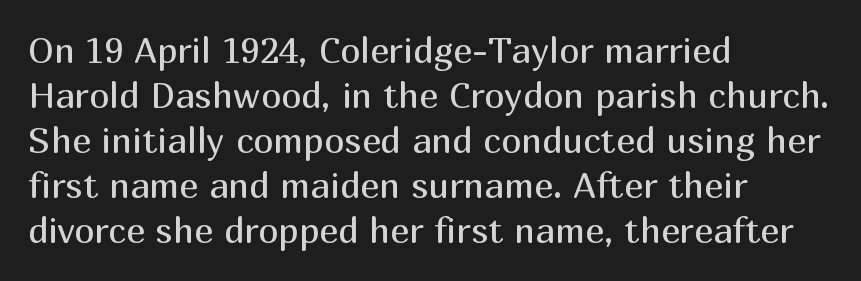
The image shows 36 px regular-weight sans-serif type, upright; set left-aligned, normal line spacing (1.25x), normal letter spacing, not underlined; medium stroke contrast and a medium x-height.
